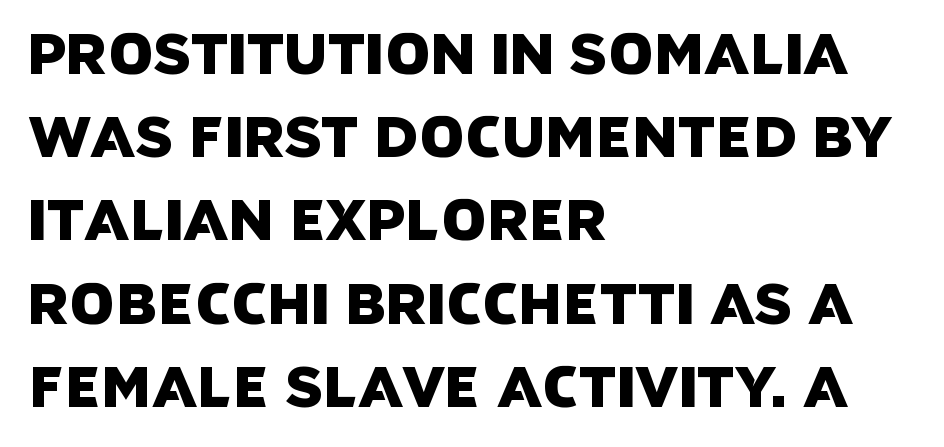
Q: Is the typeface a serif or a sans-serif typeface? A: Sans-serif.
Q: Is the text underlined? A: No.
Q: How is the paragraph aligned? A: Left-aligned.
Q: Is the spacing between letters normal or unusually wide? A: Normal.
Q: Is the spacing between lines tight, normal or loose? A: Normal.
Q: Width (condensed, normal, or wide)? A: Normal.
Q: Stroke contrast? A: Low.
Q: x-height? A: Large.
Q: Monospaced? A: No.
